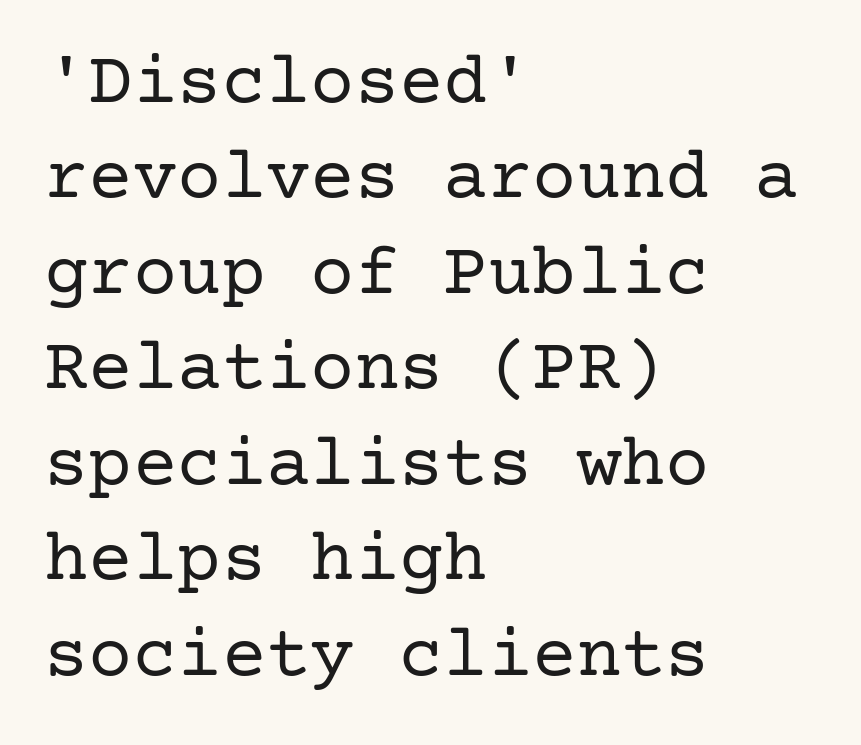
{"serif": "yes", "italic": "no", "bold": "no", "weight": "regular", "width": "normal", "stroke_contrast": "low", "x_height": "medium", "underline": "no", "align": "left", "line_spacing": "normal", "line_spacing_ratio": 1.29, "letter_spacing": "normal", "letter_spacing_em": 0.0, "glyph_px": 74}
